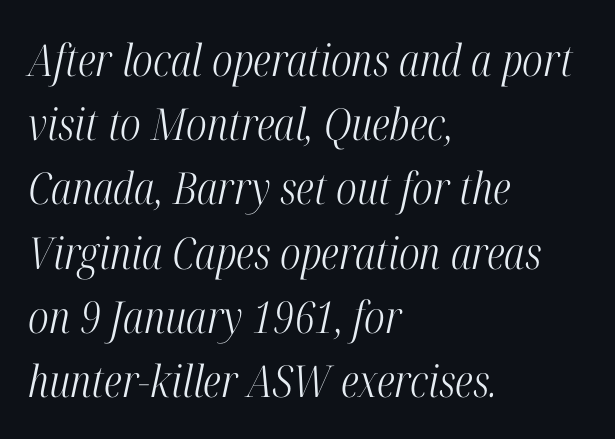
The image shows 44 px light, condensed serif type, italic (leaning right); set left-aligned, normal line spacing (1.46x), normal letter spacing, not underlined; high stroke contrast and a medium x-height.
